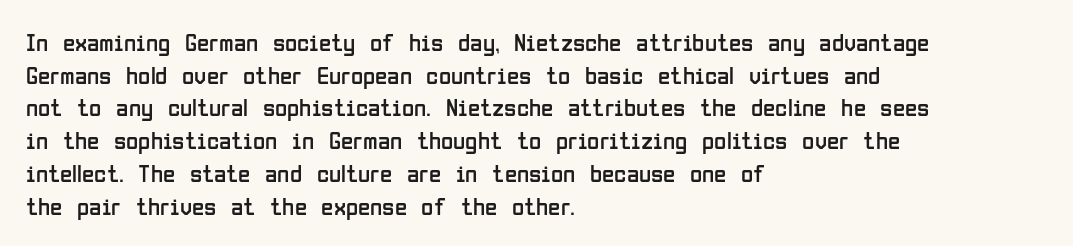
Q: Is the text bold? A: No.
Q: Is the text italic (slanted)? A: No, it is upright.
Q: Is the text underlined? A: No.
Q: How is the paragraph aligned? A: Left-aligned.
Q: Is the spacing between letters normal or unusually wide? A: Normal.
Q: Is the spacing between lines tight, normal or loose? A: Normal.
